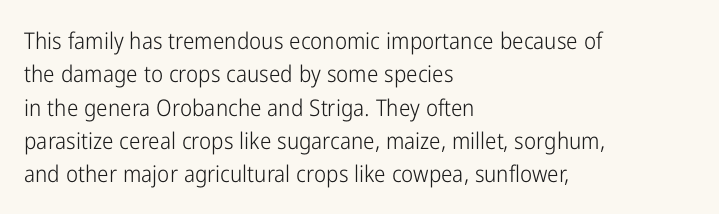
How would I describe the line gaps? Plain and ordinary. Just letters on the line, the space beneath them empty. Alignment: flush left. In terms of posture, this sample is upright.
